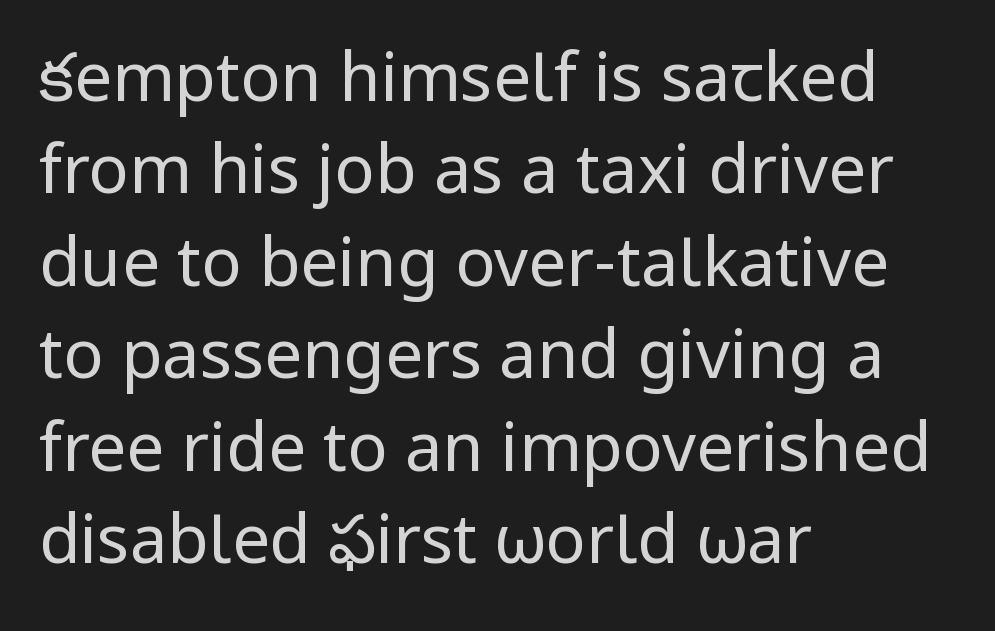
The image shows 67 px regular-weight sans-serif type, upright; set left-aligned, normal line spacing (1.38x), normal letter spacing, not underlined; low stroke contrast and a medium x-height.
